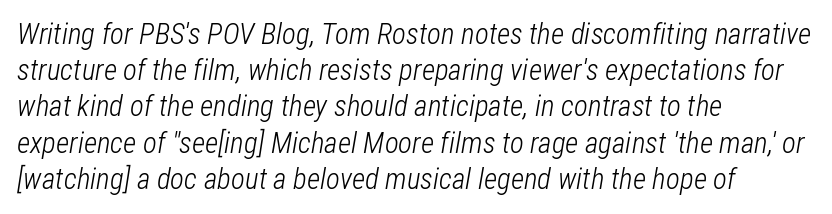
The rendering uses natural spacing where letterforms have individual widths. Reading down the block, your eye returns to a fixed left position each line. Clear beneath every line of the passage. The typeface has the unassuming heft of standard copy or less. Spacing between characters is what you'd get straight out of the box.
